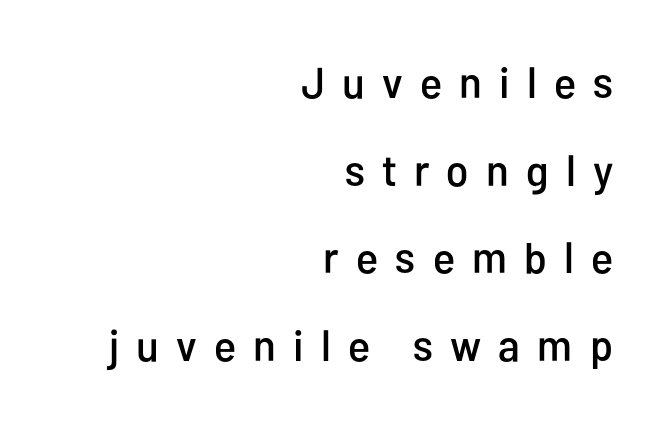
Q: Is the text italic (slanted)? A: No, it is upright.
Q: Is the typeface a serif or a sans-serif typeface? A: Sans-serif.
Q: Is the text underlined? A: No.
Q: How is the paragraph aligned? A: Right-aligned.
Q: Is the spacing between letters normal or unusually wide? A: Unusually wide.
Q: Is the spacing between lines tight, normal or loose? A: Loose.
Q: Width (condensed, normal, or wide)? A: Condensed.
Q: Stroke contrast? A: Low.
Q: x-height? A: Medium.
Q: Monospaced? A: No.
